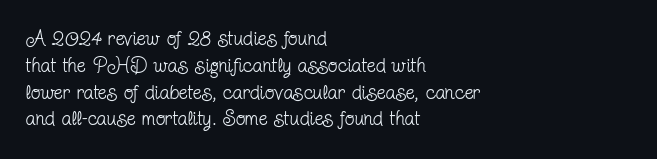
{"italic": "no", "bold": "no", "underline": "no", "align": "left", "line_spacing": "normal", "line_spacing_ratio": 1.34, "letter_spacing": "normal", "letter_spacing_em": 0.0, "glyph_px": 20}
